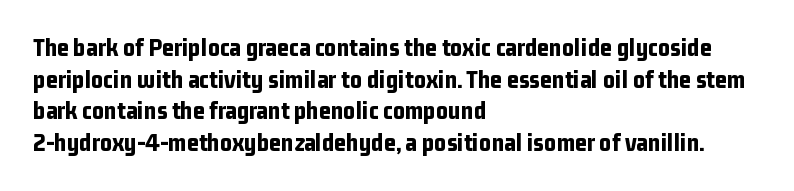
I'd describe the lettering as bold — thick and assertive. Words appear dense and cohesive because spacing is normal. Reading down the block, your eye returns to a fixed left position each line. The lettering holds an erect, upright posture throughout. Descender tails drop into unmarked territory.
